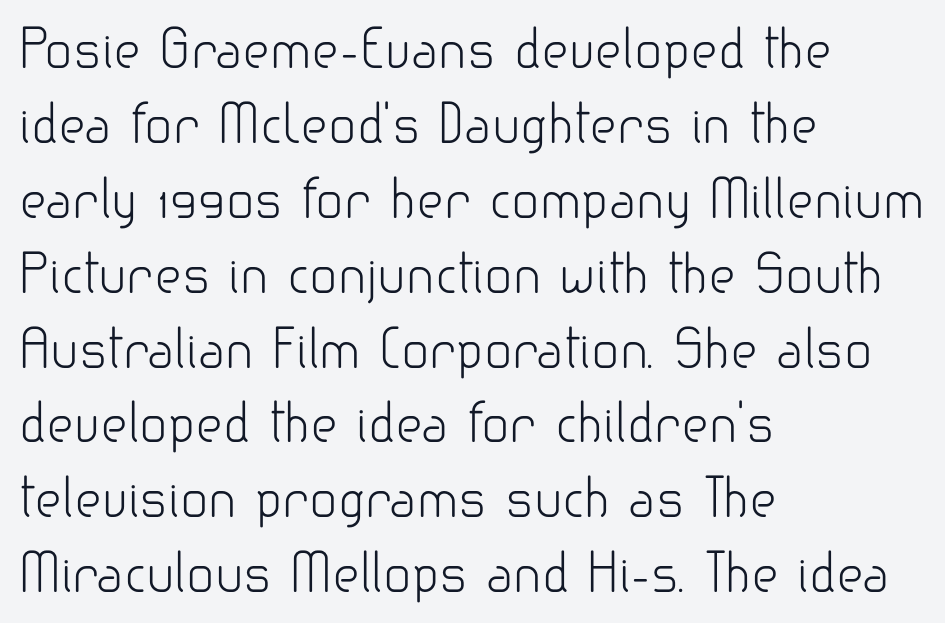
The image shows 52 px light sans-serif type, upright; set left-aligned, normal line spacing (1.44x), normal letter spacing, not underlined; low stroke contrast and a small x-height.
